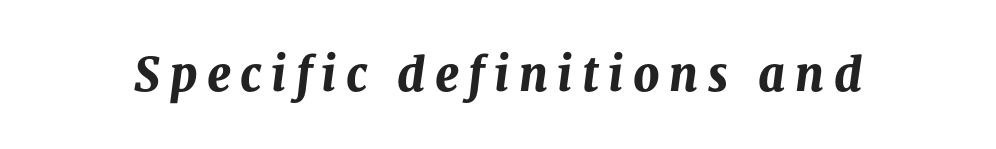
Slant detected: the letters are inclined. The glyphs are unaccompanied by any horizontal stroke below them. The tracking reads as deliberately expanded to a designer's eye. Varying glyph widths throughout — classic text-font behaviour.
